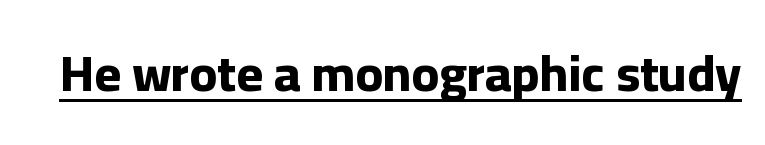
The image shows 51 px bold sans-serif type, upright; set normal letter spacing, underlined; low stroke contrast and a medium x-height.
